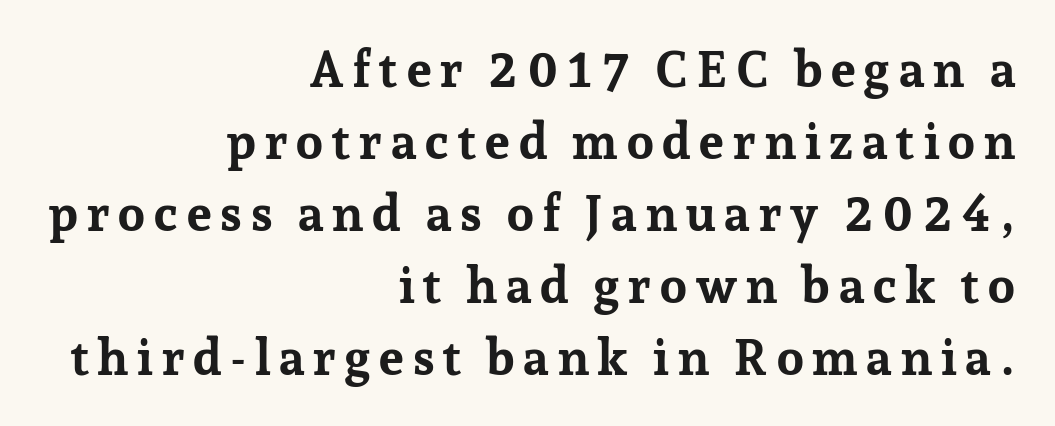
What kind of face is this? One with serifs. The typography opts for an upright posture over an oblique one. Character widths vary here, with narrow letters taking less room than wide ones. Successive baselines arrive at the customary interval. The letters are bold, with thick, heavy strokes. These lines stack with their right ends in a neat column.
